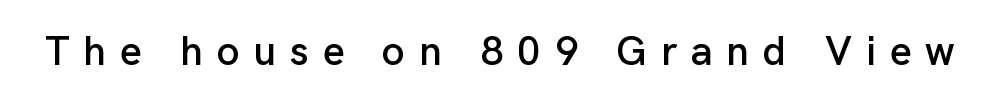
Q: Is the text italic (slanted)? A: No, it is upright.
Q: Is the typeface a serif or a sans-serif typeface? A: Sans-serif.
Q: Is the text underlined? A: No.
Q: Is the spacing between letters normal or unusually wide? A: Unusually wide.
Q: Width (condensed, normal, or wide)? A: Normal.
Q: Stroke contrast? A: Low.
Q: x-height? A: Medium.
Q: Monospaced? A: No.
